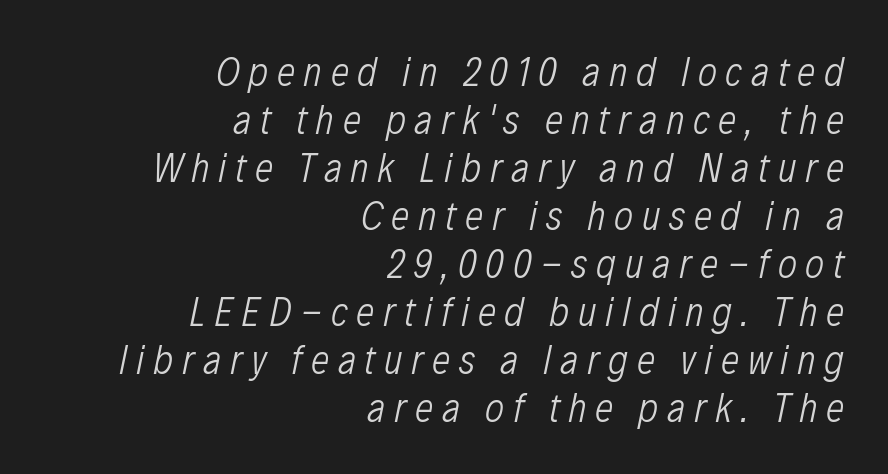
{"italic": "yes", "lean": "right", "slant_degrees": 12, "bold": "no", "weight": "light", "width": "condensed", "stroke_contrast": "low", "x_height": "medium", "monospaced": "no", "underline": "no", "align": "right", "line_spacing_ratio": 1.17, "letter_spacing": "wide", "letter_spacing_em": 0.21, "glyph_px": 41}
